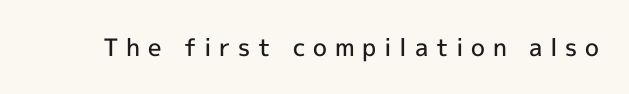
The image shows 24 px text type, upright; set unusually wide letter spacing (+0.32 em), not underlined.
